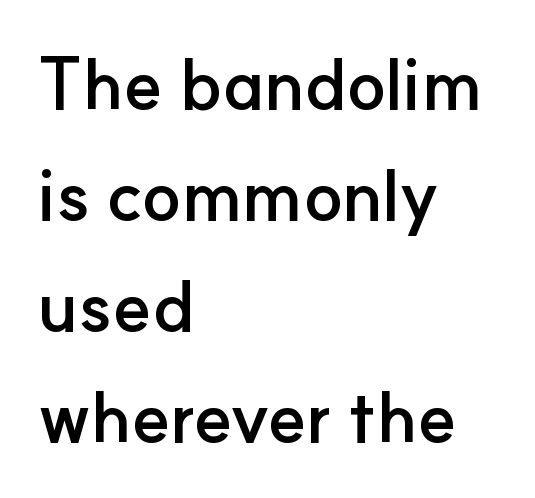
Q: Is the text bold? A: Yes.
Q: Is the text italic (slanted)? A: No, it is upright.
Q: Is the typeface a serif or a sans-serif typeface? A: Sans-serif.
Q: Is the text underlined? A: No.
Q: How is the paragraph aligned? A: Left-aligned.
Q: Is the spacing between letters normal or unusually wide? A: Normal.
Q: Is the spacing between lines tight, normal or loose? A: Normal.
Q: Width (condensed, normal, or wide)? A: Normal.
Q: Stroke contrast? A: Low.
Q: x-height? A: Small.
Q: Monospaced? A: No.
